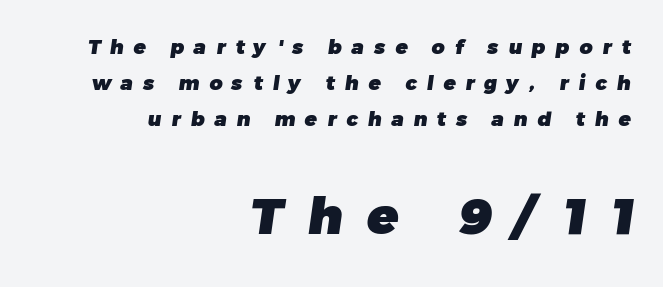
The image shows 51 px heavy sans-serif type; set right-aligned, line spacing 1.81x, unusually wide letter spacing (+0.5 em), not underlined; the second (bottom) block is 2.55x larger; low stroke contrast and a medium x-height.
